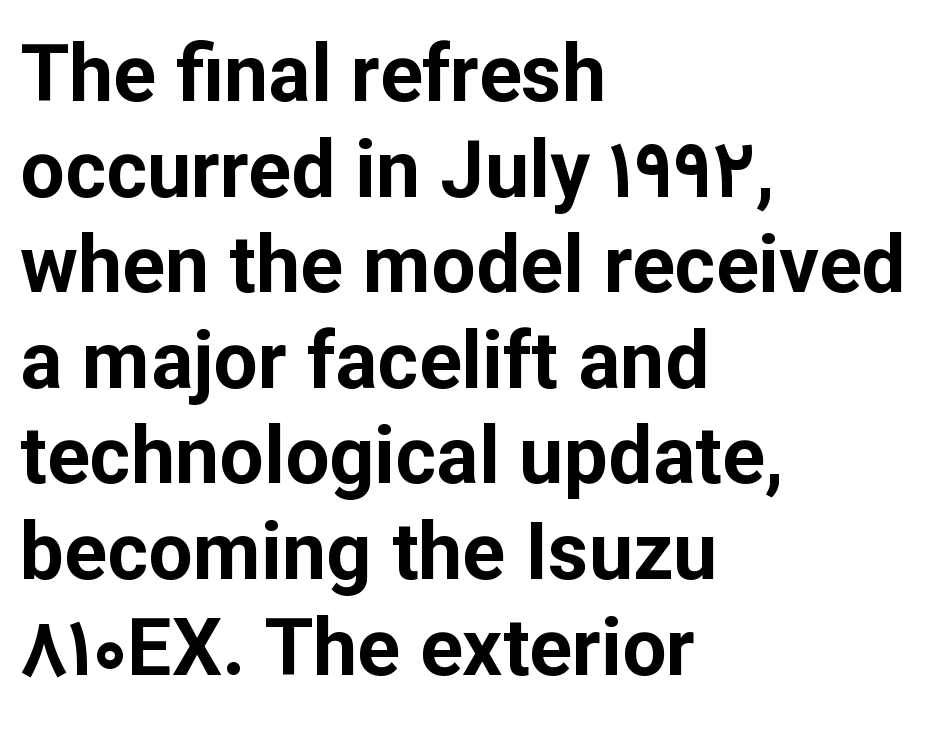
The image shows 79 px bold sans-serif type, upright; set left-aligned, line spacing 1.21x, normal letter spacing, not underlined; low stroke contrast and a medium x-height.
